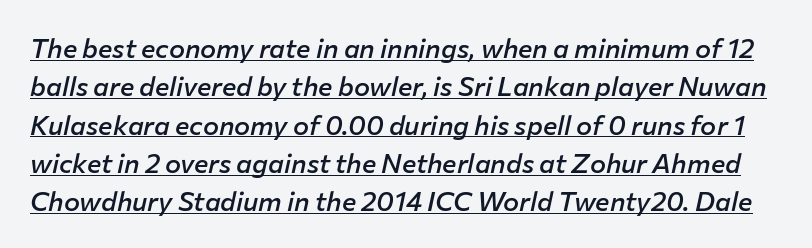
Designer's note — italics engaged. As a designer I'd log this as weight 600, semibold. The block of text has a typical density, with ordinary space between rows. These characters rest on top of a visible drawn line. Standard letterfit; no display-style spreading of the glyphs.
